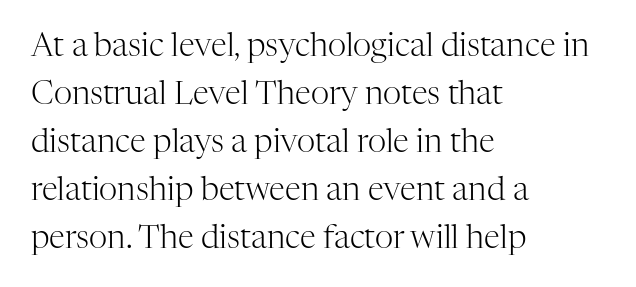
Q: Is the text bold? A: No.
Q: Is the text italic (slanted)? A: No, it is upright.
Q: Is the typeface a serif or a sans-serif typeface? A: Serif.
Q: Is the text underlined? A: No.
Q: How is the paragraph aligned? A: Left-aligned.
Q: Is the spacing between letters normal or unusually wide? A: Normal.
Q: Is the spacing between lines tight, normal or loose? A: Normal.
Q: Width (condensed, normal, or wide)? A: Normal.
Q: Stroke contrast? A: High.
Q: x-height? A: Medium.
Q: Monospaced? A: No.
